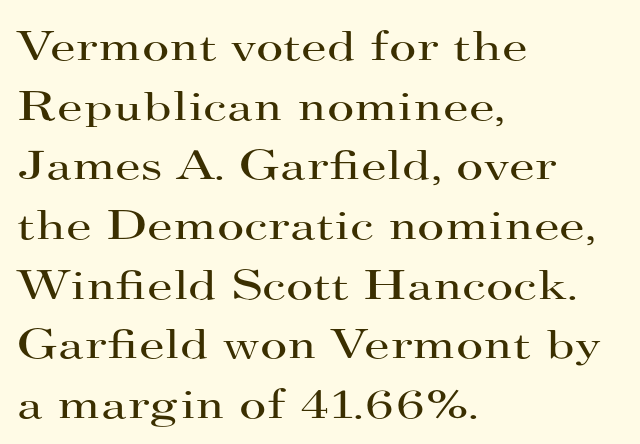
These lines are set flush left with a ragged right edge. Glance below the letters and you will spot only blank space. Font category for this specimen: serif. This sample has the flowing, uneven cadence of proportional lettering. How would I describe the line gaps? Plain and ordinary. Heaviness? Minimal to ordinary, like unemphasized prose.
